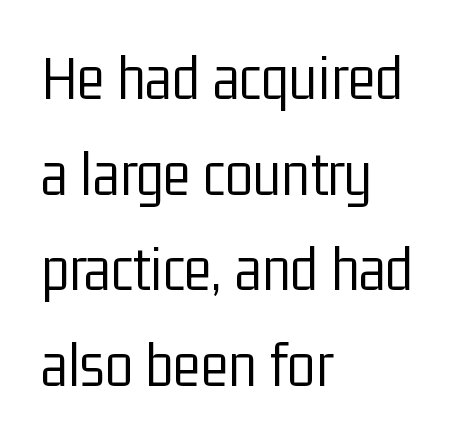
The image shows 65 px light, condensed sans-serif type, upright; set left-aligned, normal line spacing (1.47x), normal letter spacing, not underlined; low stroke contrast and a medium x-height.
